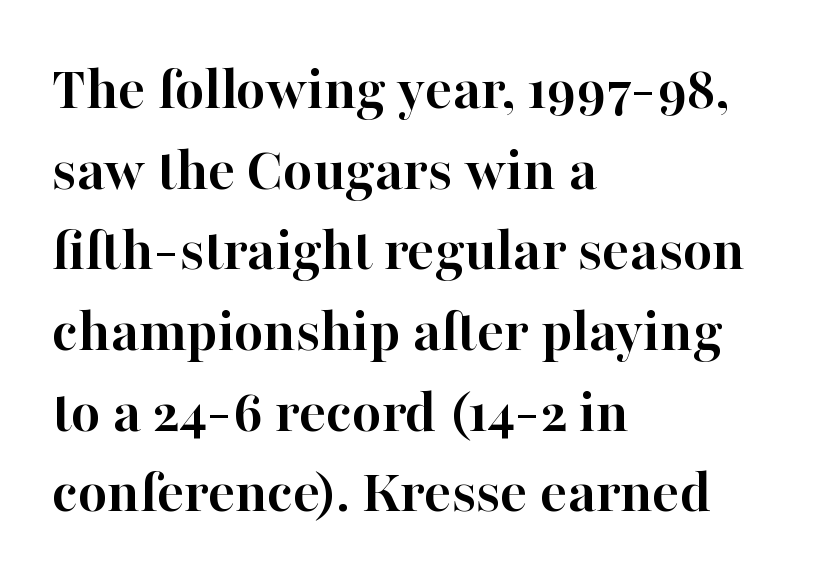
Italic: no, the glyphs are upright roman. No word sits above an underline. This sample uses plain, unmodified letter spacing. A serif font was chosen for this passage. Does the leading feel generous? No, just average.
